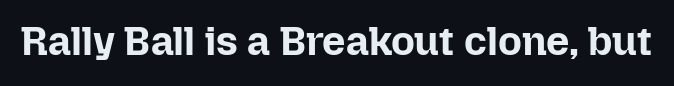
Does the lettering tilt? It doesn't — this is upright. Characters follow at the spacing the type designer built in. I'd describe the lettering as bold — thick and assertive. Letters rest on an invisible, unmarked baseline. This sample has the flowing, uneven cadence of proportional lettering.
